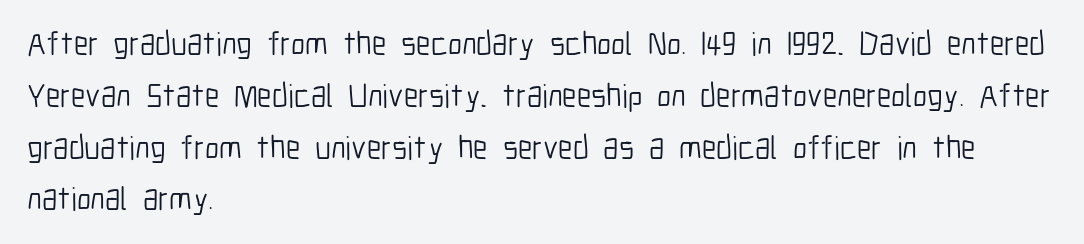
Q: Is the text bold? A: No.
Q: Is the text italic (slanted)? A: No, it is upright.
Q: Is the typeface a serif or a sans-serif typeface? A: Sans-serif.
Q: Is the text underlined? A: No.
Q: How is the paragraph aligned? A: Left-aligned.
Q: Is the spacing between letters normal or unusually wide? A: Normal.
Q: Is the spacing between lines tight, normal or loose? A: Normal.
Q: Width (condensed, normal, or wide)? A: Condensed.
Q: Stroke contrast? A: Low.
Q: x-height? A: Medium.
Q: Monospaced? A: No.
